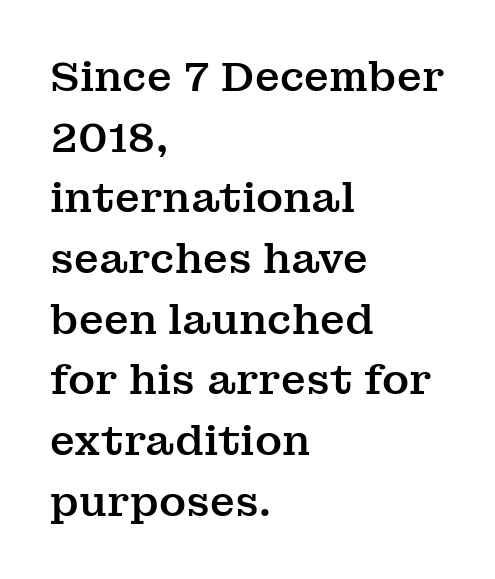
{"serif": "yes", "italic": "no", "width": "normal", "stroke_contrast": "medium", "x_height": "medium", "monospaced": "no", "underline": "no", "align": "left", "line_spacing": "normal", "line_spacing_ratio": 1.48, "letter_spacing": "normal", "letter_spacing_em": 0.0, "glyph_px": 41}
